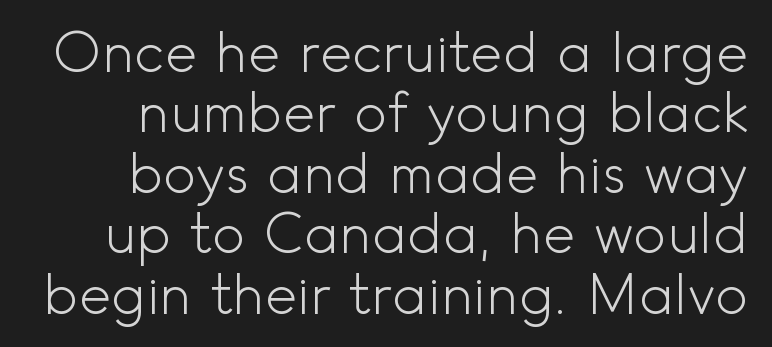
Q: Is the text bold? A: No.
Q: Is the text italic (slanted)? A: No, it is upright.
Q: Is the typeface a serif or a sans-serif typeface? A: Sans-serif.
Q: Is the text underlined? A: No.
Q: Is the spacing between letters normal or unusually wide? A: Normal.
Q: Is the spacing between lines tight, normal or loose? A: Tight.
Q: Width (condensed, normal, or wide)? A: Normal.
Q: x-height? A: Small.
Q: Monospaced? A: No.
